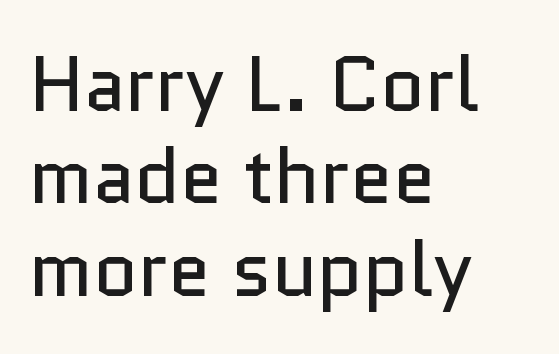
{"serif": "no", "italic": "no", "bold": "no", "weight": "regular", "width": "normal", "stroke_contrast": "low", "x_height": "medium", "monospaced": "no", "underline": "no", "align": "left", "line_spacing_ratio": 1.2, "letter_spacing": "normal", "letter_spacing_em": 0.0, "glyph_px": 77}
